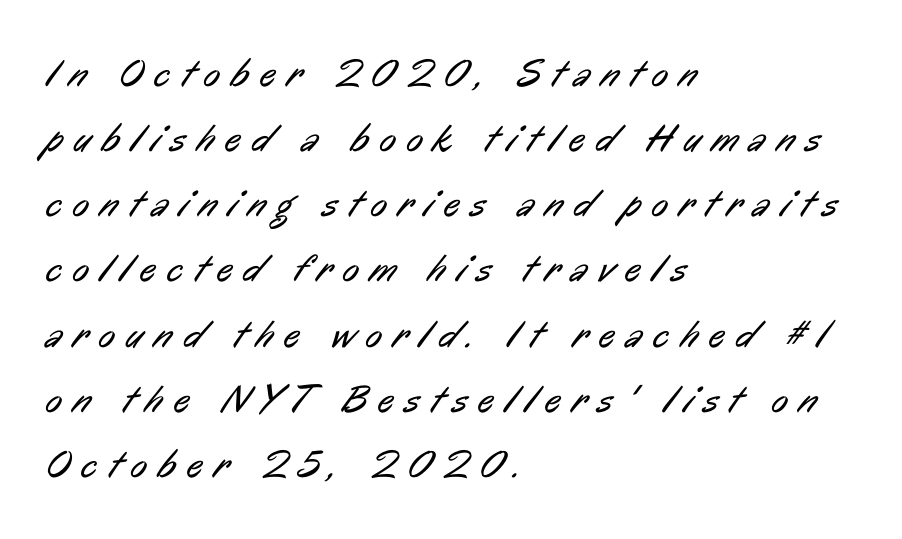
Q: Is the text bold? A: No.
Q: Is the typeface a serif or a sans-serif typeface? A: Sans-serif.
Q: Is the text underlined? A: No.
Q: How is the paragraph aligned? A: Left-aligned.
Q: Is the spacing between letters normal or unusually wide? A: Unusually wide.
Q: Is the spacing between lines tight, normal or loose? A: Normal.
Q: Width (condensed, normal, or wide)? A: Condensed.
Q: Stroke contrast? A: Low.
Q: x-height? A: Medium.
Q: Monospaced? A: No.
